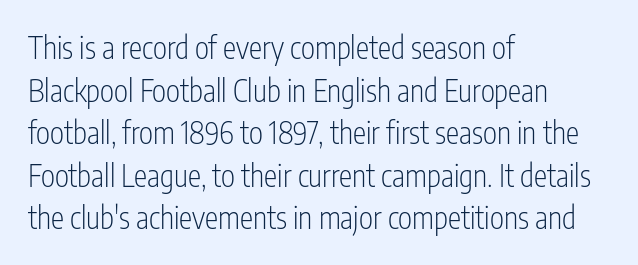
{"serif": "no", "italic": "no", "bold": "no", "weight": "light", "width": "condensed", "stroke_contrast": "low", "x_height": "medium", "monospaced": "no", "underline": "no", "align": "left", "line_spacing": "normal", "line_spacing_ratio": 1.42, "letter_spacing": "normal", "letter_spacing_em": 0.0, "glyph_px": 30}
